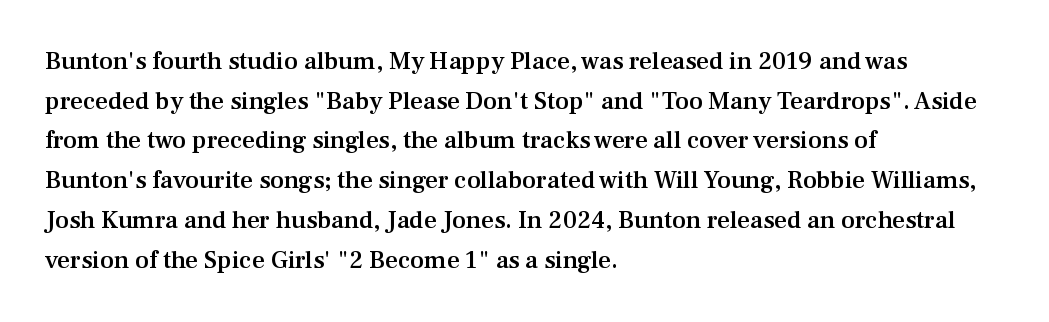
{"italic": "no", "bold": "semi", "underline": "no", "align": "left", "line_spacing": "normal", "line_spacing_ratio": 1.59, "letter_spacing": "normal", "letter_spacing_em": 0.0, "glyph_px": 25}
